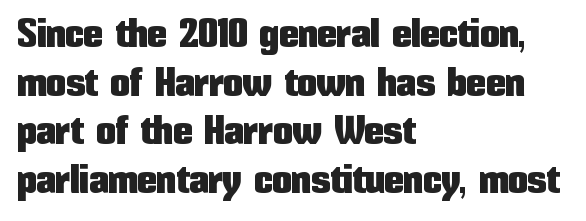
Q: Is the text italic (slanted)? A: No, it is upright.
Q: Is the typeface a serif or a sans-serif typeface? A: Sans-serif.
Q: Is the text underlined? A: No.
Q: How is the paragraph aligned? A: Left-aligned.
Q: Is the spacing between letters normal or unusually wide? A: Normal.
Q: Is the spacing between lines tight, normal or loose? A: Normal.
Q: Width (condensed, normal, or wide)? A: Condensed.
Q: Stroke contrast? A: Low.
Q: x-height? A: Medium.
Q: Monospaced? A: No.
